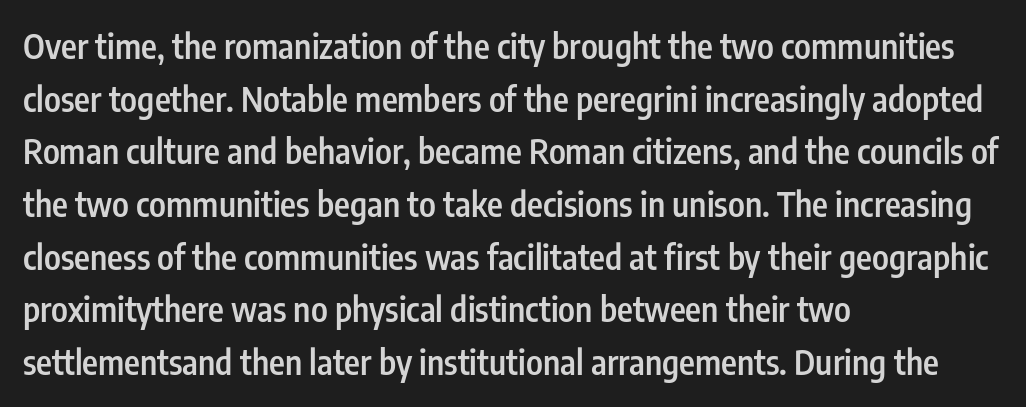
{"serif": "no", "italic": "no", "bold": "semi", "weight": "semibold", "width": "condensed", "stroke_contrast": "low", "x_height": "medium", "monospaced": "no", "underline": "no", "align": "left", "line_spacing": "normal", "line_spacing_ratio": 1.55, "letter_spacing": "normal", "letter_spacing_em": 0.0, "glyph_px": 34}
